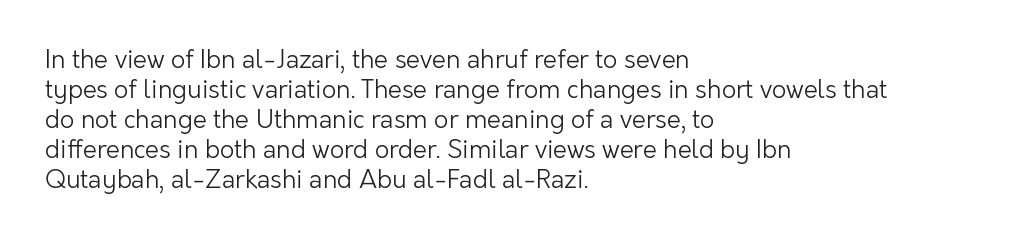
Stem width sits at or under what a default text font uses. Rendered with straight, roman letterforms. In CSS terms this would be text-align: left. Is the letter spacing exaggerated? No — it looks like the ordinary default.
